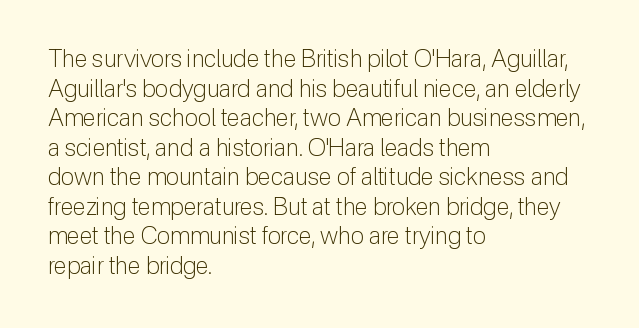
Q: Is the text bold? A: No.
Q: Is the text italic (slanted)? A: No, it is upright.
Q: Is the text underlined? A: No.
Q: How is the paragraph aligned? A: Left-aligned.
Q: Is the spacing between letters normal or unusually wide? A: Normal.
